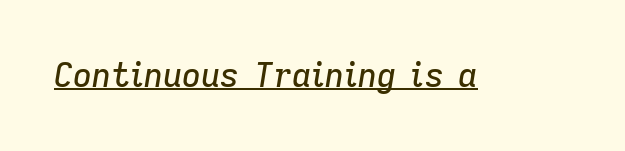
The image shows 33 px text type, italic (leaning right); set normal letter spacing, underlined; low stroke contrast and a medium x-height.
